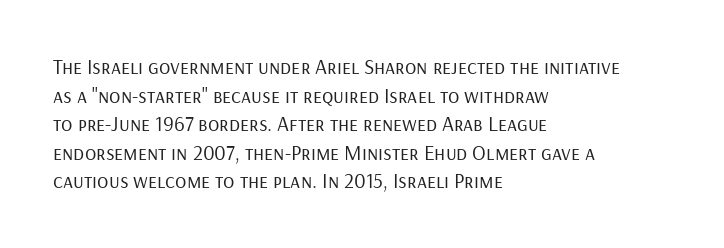
Line beginnings align vertically; line endings do not. Whoever set this chose a conventional vertical rhythm. Stroke mass is kept to a normal reading level or below. Nobody touched the tracking dial on this one.
